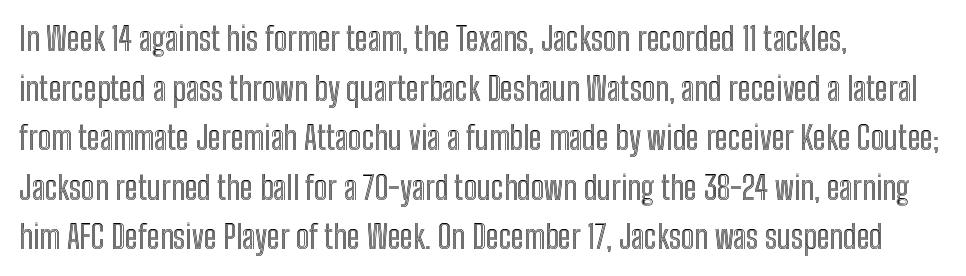
The image shows 32 px condensed type, upright; set left-aligned, normal line spacing (1.55x), normal letter spacing, not underlined; a medium x-height.
